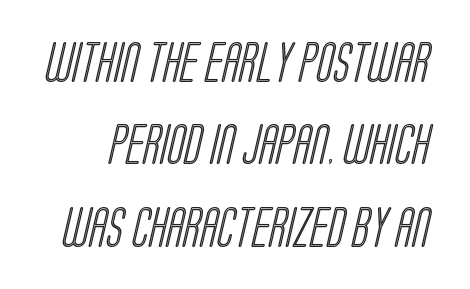
{"width": "condensed", "x_height": "large", "monospaced": "no", "underline": "no", "line_spacing": "loose", "line_spacing_ratio": 2.06, "letter_spacing": "normal", "letter_spacing_em": 0.0, "glyph_px": 40}
